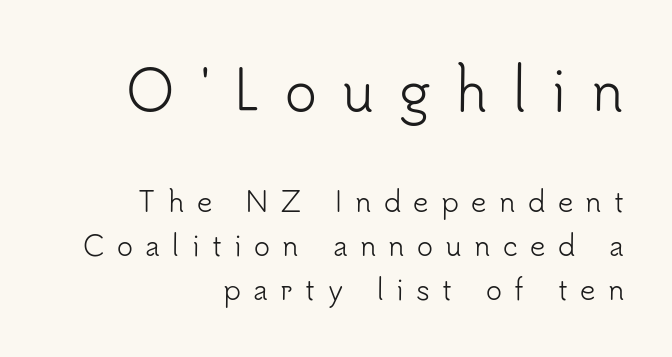
Q: Is the text bold? A: No.
Q: Is the text italic (slanted)? A: No, it is upright.
Q: Is the typeface a serif or a sans-serif typeface? A: Sans-serif.
Q: Is the text underlined? A: No.
Q: How is the paragraph aligned? A: Right-aligned.
Q: Is the spacing between letters normal or unusually wide? A: Unusually wide.
Q: Is the spacing between lines tight, normal or loose? A: Normal.
Q: Which block of text is set in a larger size, the first (top) or the second (bottom)? A: The first (top) one.
Q: Width (condensed, normal, or wide)? A: Normal.
Q: Stroke contrast? A: Low.
Q: x-height? A: Small.
Q: Monospaced? A: No.
